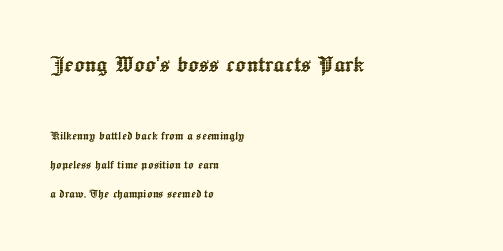
{"italic": "no", "underline": "no", "align": "left", "line_spacing": "loose", "line_spacing_ratio": 2.08, "letter_spacing": "normal", "letter_spacing_em": 0.0, "larger_block": "first", "size_ratio": 1.93, "glyph_px": 27}
